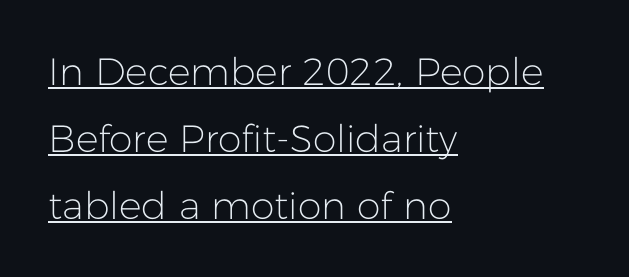
Q: Is the text bold? A: No.
Q: Is the text italic (slanted)? A: No, it is upright.
Q: Is the typeface a serif or a sans-serif typeface? A: Sans-serif.
Q: Is the text underlined? A: Yes.
Q: How is the paragraph aligned? A: Left-aligned.
Q: Is the spacing between letters normal or unusually wide? A: Normal.
Q: Width (condensed, normal, or wide)? A: Normal.
Q: Stroke contrast? A: Low.
Q: x-height? A: Medium.
Q: Monospaced? A: No.
